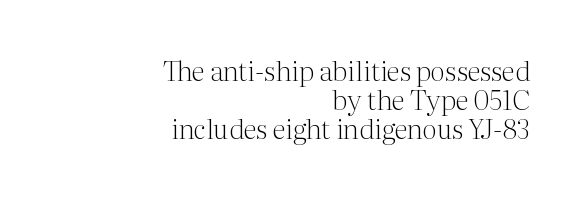
Q: Is the text bold? A: No.
Q: Is the text italic (slanted)? A: No, it is upright.
Q: Is the text underlined? A: No.
Q: How is the paragraph aligned? A: Right-aligned.
Q: Is the spacing between letters normal or unusually wide? A: Normal.
Q: Is the spacing between lines tight, normal or loose? A: Tight.
